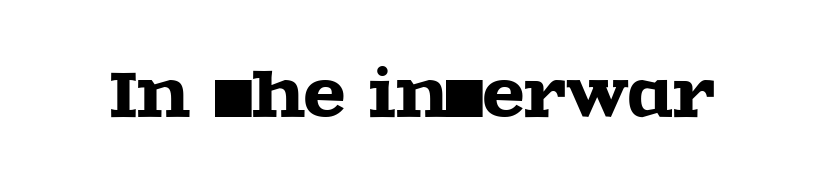
Q: Is the text italic (slanted)? A: No, it is upright.
Q: Is the typeface a serif or a sans-serif typeface? A: Serif.
Q: Is the text underlined? A: No.
Q: Is the spacing between letters normal or unusually wide? A: Normal.
Q: Width (condensed, normal, or wide)? A: Wide.
Q: x-height? A: Large.
Q: Monospaced? A: No.
